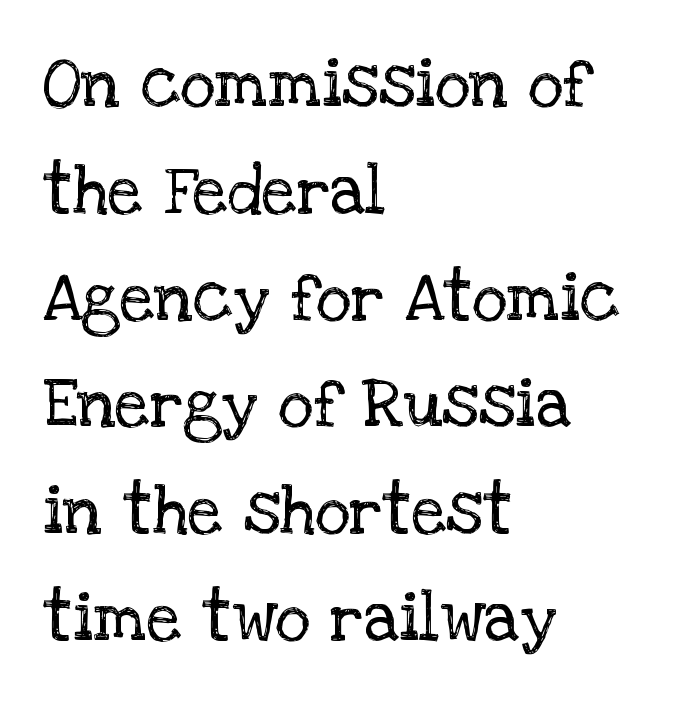
{"serif": "yes", "italic": "no", "bold": "no", "weight": "regular", "width": "normal", "stroke_contrast": "low", "x_height": "large", "monospaced": "no", "underline": "no", "align": "left", "line_spacing": "normal", "line_spacing_ratio": 1.57, "letter_spacing": "normal", "letter_spacing_em": 0.0, "glyph_px": 68}
